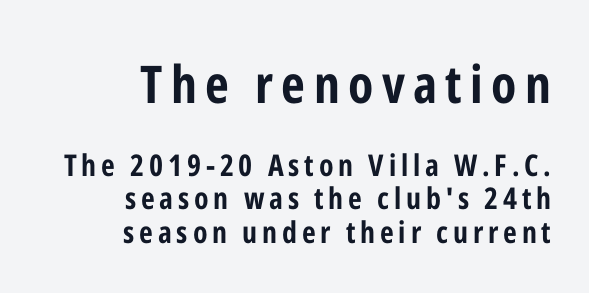
The image shows 52 px bold, condensed sans-serif type, upright; set right-aligned, tight line spacing (1.12x), not underlined; the first (top) block is 1.73x larger; low stroke contrast and a medium x-height.
